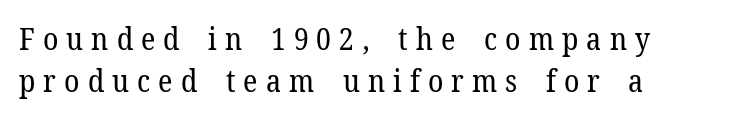
The image shows 31 px regular-weight serif type, upright; set left-aligned, normal line spacing (1.35x), unusually wide letter spacing (+0.26 em), not underlined; low stroke contrast and a medium x-height.
